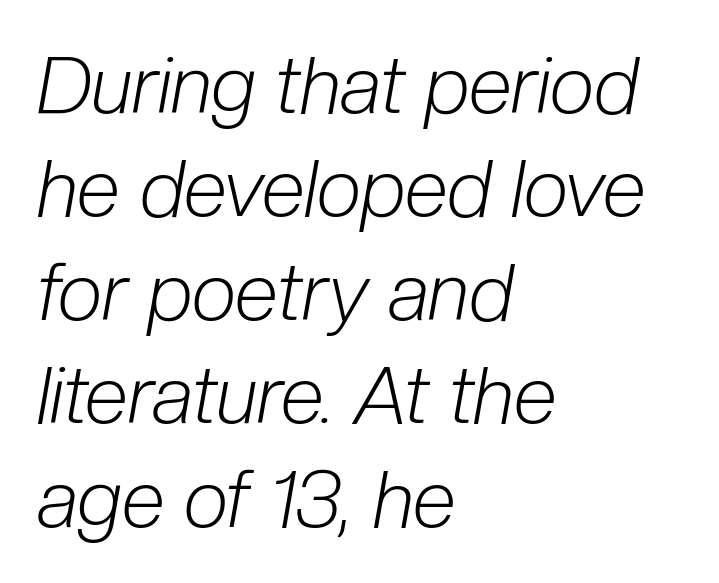
{"italic": "yes", "lean": "right", "slant_degrees": 10, "bold": "no", "weight": "light", "width": "condensed", "stroke_contrast": "low", "x_height": "medium", "monospaced": "no", "underline": "no", "align": "left", "line_spacing": "normal", "line_spacing_ratio": 1.31, "letter_spacing": "normal", "letter_spacing_em": 0.0, "glyph_px": 79}
